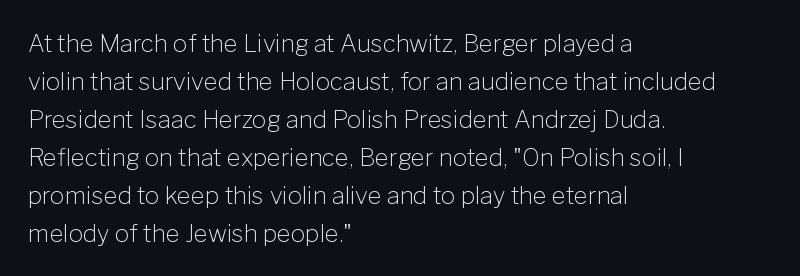
{"italic": "no", "bold": "no", "underline": "no", "align": "left", "line_spacing": "normal", "line_spacing_ratio": 1.58, "letter_spacing": "normal", "letter_spacing_em": 0.0, "glyph_px": 24}
